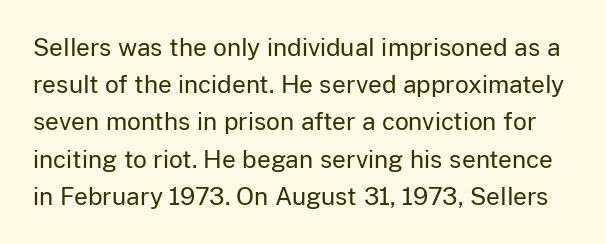
This sample uses an upright cut, with every glyph sitting square on the baseline. Look at the tracking — it's just the regular setting, nothing added. The gap between lines stays unmarked. Leading matches the norm, producing a regular column.
